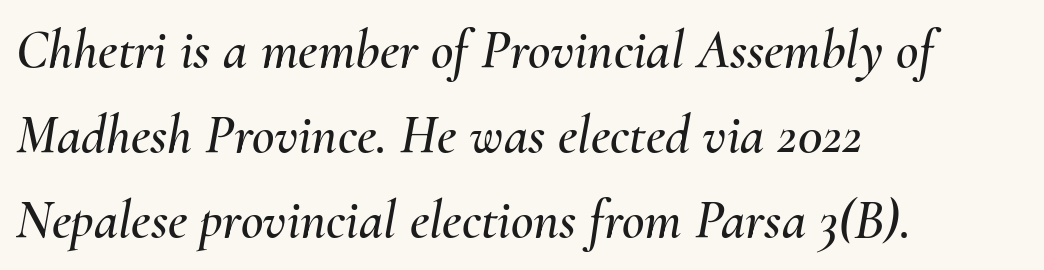
Regular leading. Glyph-to-glyph distance matches everyday printed text. This is oblique type, the kind used for emphasis or titles. A student would call this left alignment; a typographer would say flush left, rag right. The rendering uses natural spacing where letterforms have individual widths. The strip under each line holds only bare page.
